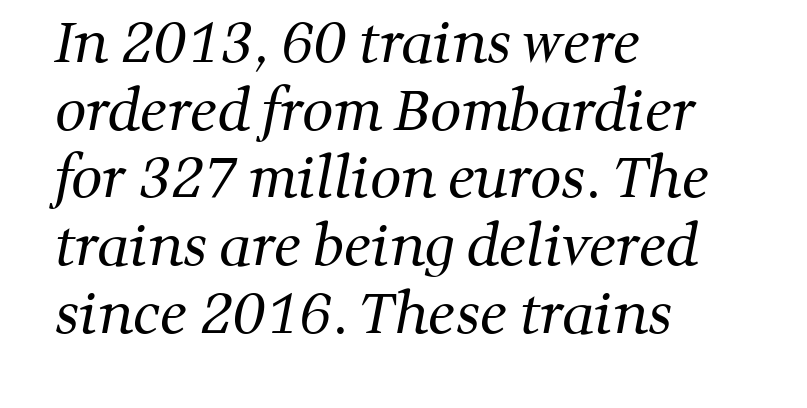
The rendering uses natural spacing where letterforms have individual widths. Examine the stroke ends and you'll spot serifs. Caption: face not bold, strokes unweighted. Letter spacing: default.
